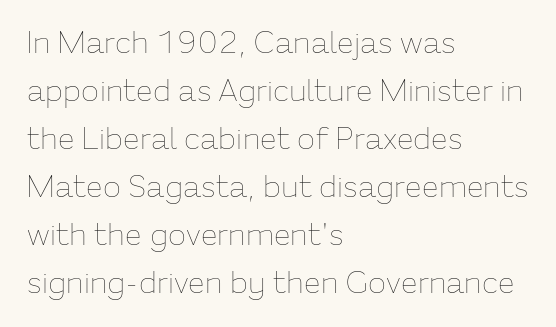
{"italic": "no", "bold": "no", "weight": "thin", "width": "normal", "stroke_contrast": "low", "x_height": "medium", "monospaced": "no", "underline": "no", "align": "left", "line_spacing": "normal", "line_spacing_ratio": 1.6, "letter_spacing": "normal", "letter_spacing_em": 0.0, "glyph_px": 30}
